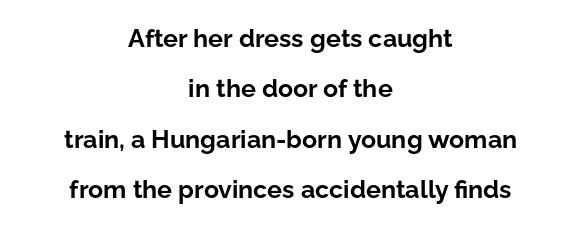
Q: Is the text bold? A: Yes.
Q: Is the text italic (slanted)? A: No, it is upright.
Q: Is the text underlined? A: No.
Q: How is the paragraph aligned? A: Centered.
Q: Is the spacing between letters normal or unusually wide? A: Normal.
Q: Is the spacing between lines tight, normal or loose? A: Loose.
